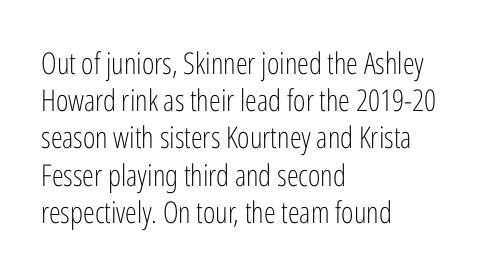
Q: Is the text bold? A: No.
Q: Is the text italic (slanted)? A: No, it is upright.
Q: Is the typeface a serif or a sans-serif typeface? A: Sans-serif.
Q: Is the text underlined? A: No.
Q: How is the paragraph aligned? A: Left-aligned.
Q: Is the spacing between letters normal or unusually wide? A: Normal.
Q: Width (condensed, normal, or wide)? A: Condensed.
Q: Stroke contrast? A: Low.
Q: x-height? A: Medium.
Q: Monospaced? A: No.
